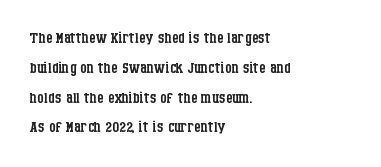
Q: Is the text bold? A: No.
Q: Is the text italic (slanted)? A: No, it is upright.
Q: Is the text underlined? A: No.
Q: How is the paragraph aligned? A: Left-aligned.
Q: Is the spacing between letters normal or unusually wide? A: Normal.
Q: Is the spacing between lines tight, normal or loose? A: Normal.
